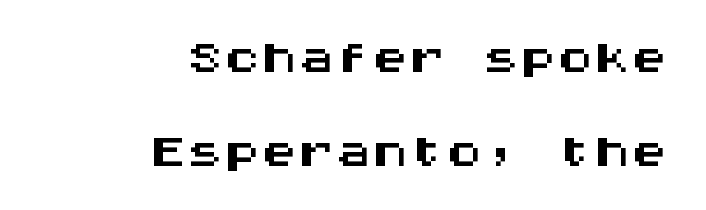
{"serif": "no", "italic": "no", "width": "wide", "stroke_contrast": "medium", "x_height": "large", "monospaced": "yes", "underline": "no", "align": "right", "line_spacing": "normal", "line_spacing_ratio": 1.27, "letter_spacing": "normal", "letter_spacing_em": 0.0, "glyph_px": 74}
